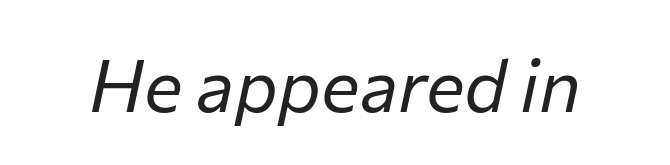
The image shows 73 px regular-weight type, italic (leaning right); set normal letter spacing, not underlined; low stroke contrast and a medium x-height.
